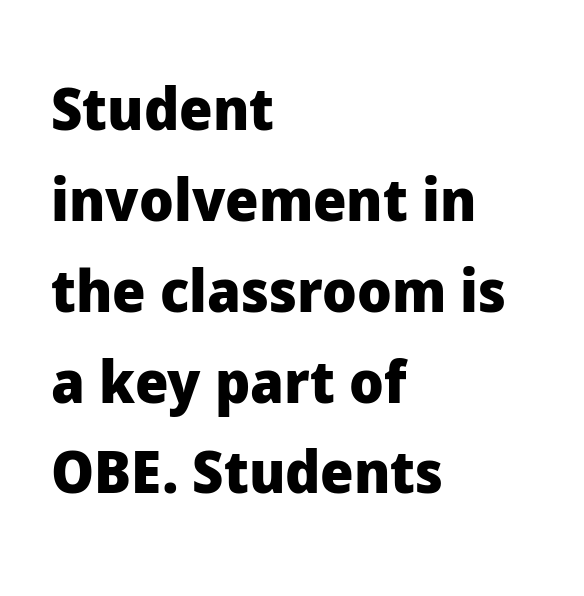
Q: Is the text bold? A: Yes.
Q: Is the text italic (slanted)? A: No, it is upright.
Q: Is the typeface a serif or a sans-serif typeface? A: Sans-serif.
Q: Is the text underlined? A: No.
Q: How is the paragraph aligned? A: Left-aligned.
Q: Is the spacing between letters normal or unusually wide? A: Normal.
Q: Is the spacing between lines tight, normal or loose? A: Normal.
Q: Width (condensed, normal, or wide)? A: Normal.
Q: Stroke contrast? A: Low.
Q: x-height? A: Medium.
Q: Monospaced? A: No.
